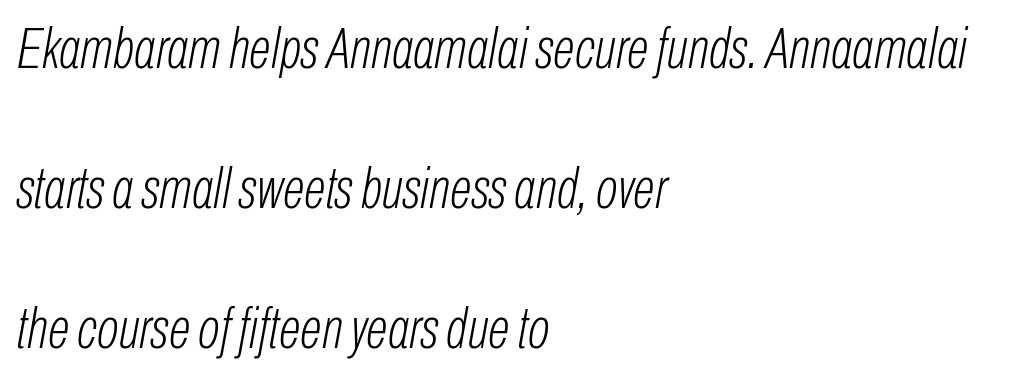
{"italic": "yes", "lean": "right", "slant_degrees": 10, "bold": "no", "weight": "light", "width": "condensed", "stroke_contrast": "low", "x_height": "medium", "monospaced": "no", "underline": "no", "align": "left", "line_spacing": "loose", "line_spacing_ratio": 2.41, "letter_spacing": "normal", "letter_spacing_em": 0.0, "glyph_px": 58}
